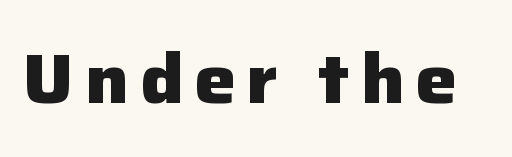
The image shows 70 px heavy sans-serif type, upright; set not underlined; low stroke contrast and a medium x-height.
